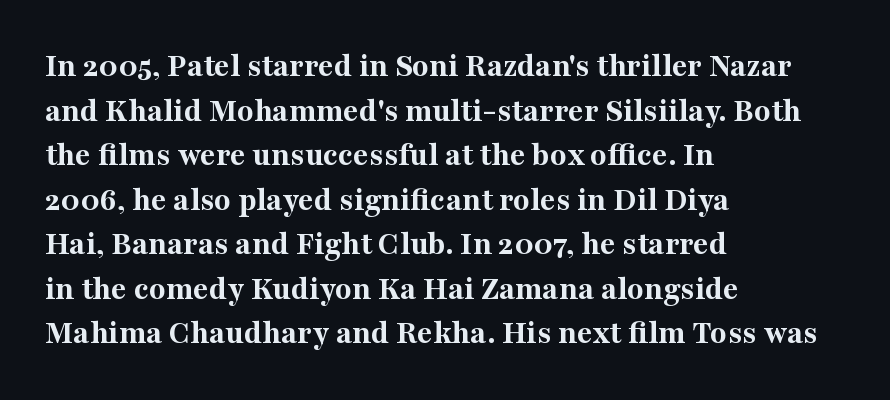
Q: Is the text bold? A: Yes.
Q: Is the text italic (slanted)? A: No, it is upright.
Q: Is the typeface a serif or a sans-serif typeface? A: Serif.
Q: Is the text underlined? A: No.
Q: How is the paragraph aligned? A: Left-aligned.
Q: Is the spacing between letters normal or unusually wide? A: Normal.
Q: Is the spacing between lines tight, normal or loose? A: Normal.
Q: Width (condensed, normal, or wide)? A: Normal.
Q: Stroke contrast? A: Medium.
Q: x-height? A: Medium.
Q: Monospaced? A: No.
